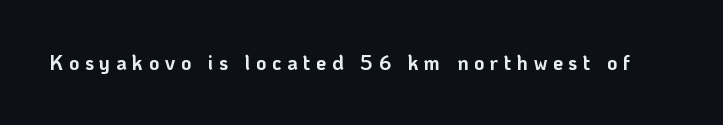
The image shows 20 px bold type, upright; set unusually wide letter spacing (+0.28 em), not underlined.
